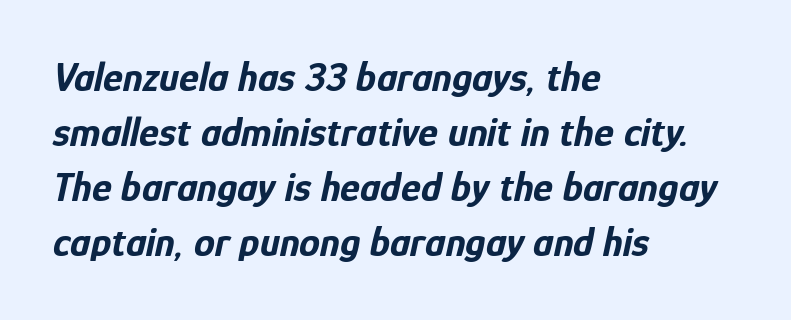
{"italic": "yes", "lean": "right", "slant_degrees": 12, "bold": "yes", "weight": "bold", "width": "condensed", "stroke_contrast": "low", "x_height": "medium", "monospaced": "no", "underline": "no", "align": "left", "line_spacing": "normal", "line_spacing_ratio": 1.31, "letter_spacing": "normal", "letter_spacing_em": 0.0, "glyph_px": 42}
